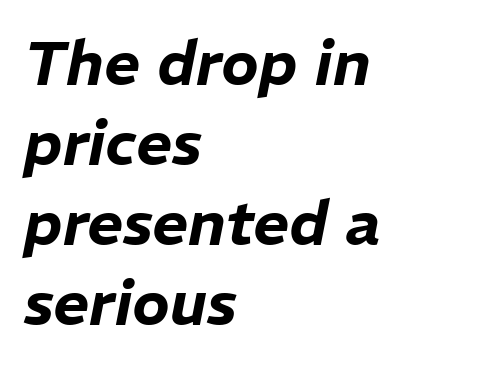
{"italic": "yes", "lean": "right", "slant_degrees": 11, "width": "normal", "stroke_contrast": "low", "x_height": "medium", "monospaced": "no", "underline": "no", "align": "left", "line_spacing": "normal", "line_spacing_ratio": 1.29, "letter_spacing": "normal", "letter_spacing_em": 0.0, "glyph_px": 62}
